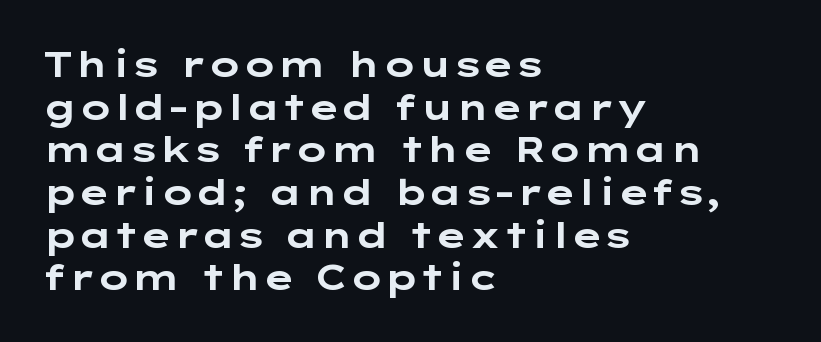
Q: Is the text bold? A: Yes.
Q: Is the text italic (slanted)? A: No, it is upright.
Q: Is the typeface a serif or a sans-serif typeface? A: Sans-serif.
Q: Is the text underlined? A: No.
Q: How is the paragraph aligned? A: Left-aligned.
Q: Is the spacing between letters normal or unusually wide? A: Normal.
Q: Width (condensed, normal, or wide)? A: Wide.
Q: Stroke contrast? A: Low.
Q: x-height? A: Medium.
